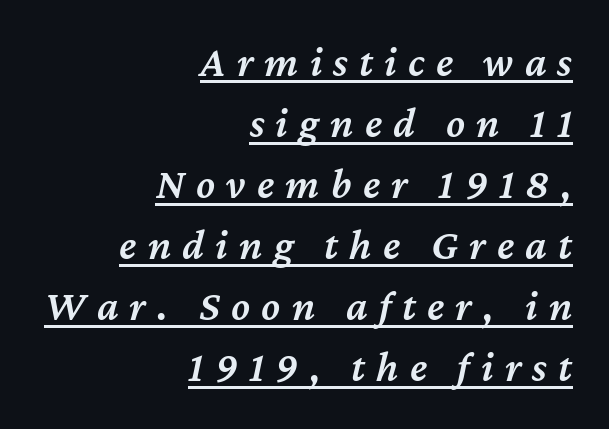
Look at the stroke-to-counter ratio: somewhat heavy, a semibold. Is there an underline? Yes — a line sits under the letters. Tracking value appears strongly positive — letters spread wide. Rendered with sloped, italic letterforms.
